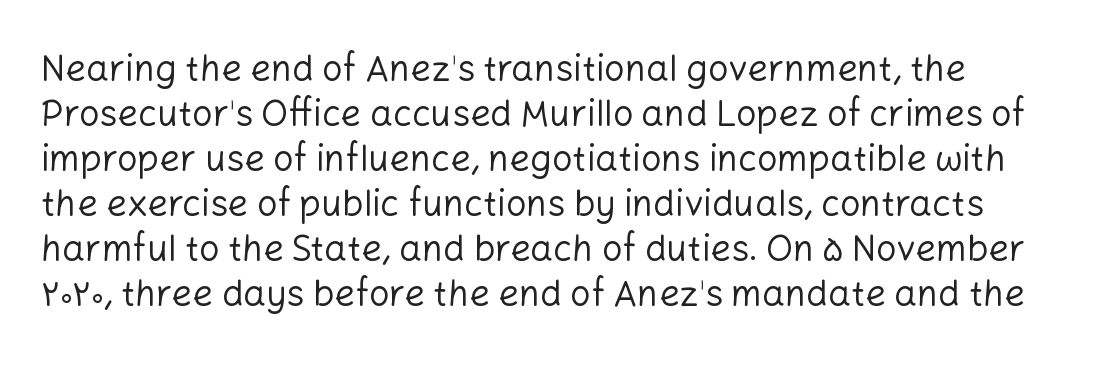
{"serif": "no", "italic": "no", "bold": "no", "weight": "regular", "width": "normal", "stroke_contrast": "low", "x_height": "medium", "monospaced": "no", "underline": "no", "line_spacing": "normal", "line_spacing_ratio": 1.25, "letter_spacing": "normal", "letter_spacing_em": 0.0, "glyph_px": 36}
